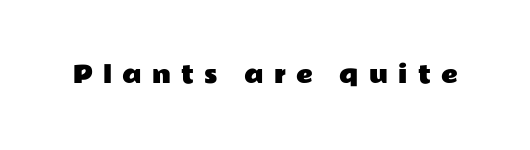
Do the letters lean? They stand straight. Quick note: underline off. There is plenty of visible air inserted between adjacent glyphs.
